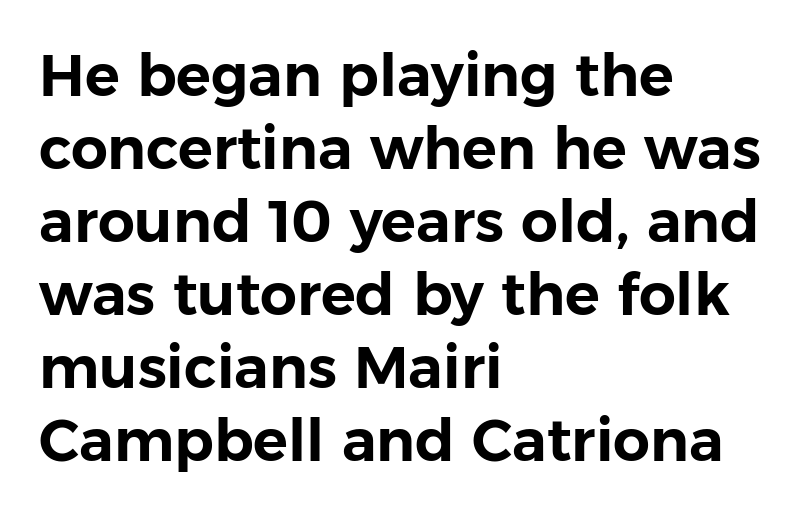
{"serif": "no", "italic": "no", "width": "normal", "stroke_contrast": "low", "x_height": "medium", "monospaced": "no", "underline": "no", "align": "left", "line_spacing": "normal", "line_spacing_ratio": 1.26, "letter_spacing": "normal", "letter_spacing_em": 0.0, "glyph_px": 58}
